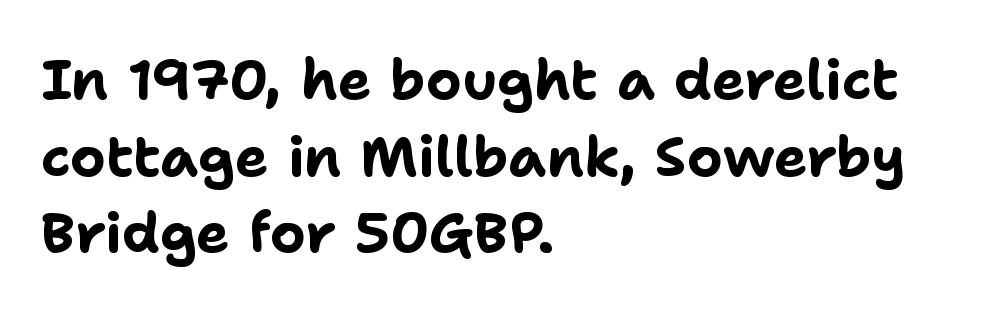
{"serif": "no", "italic": "no", "bold": "yes", "weight": "bold", "width": "normal", "stroke_contrast": "low", "x_height": "medium", "monospaced": "no", "underline": "no", "align": "left", "line_spacing": "normal", "line_spacing_ratio": 1.37, "letter_spacing": "normal", "letter_spacing_em": 0.0, "glyph_px": 56}
